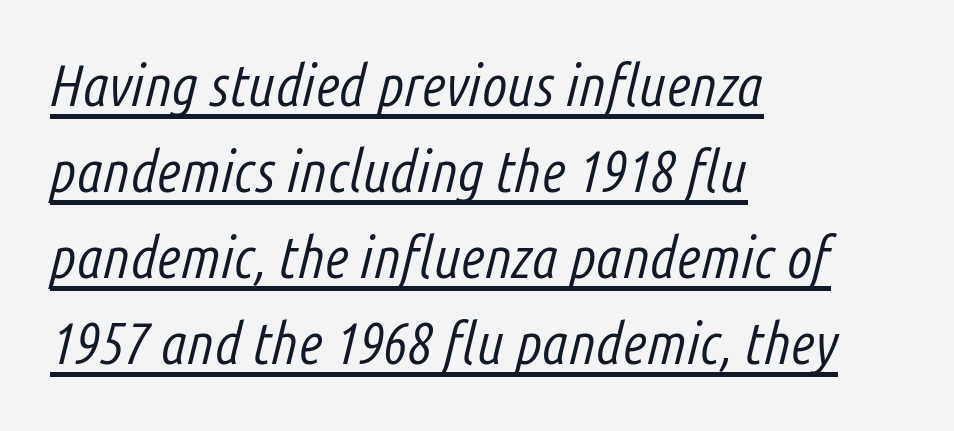
{"italic": "yes", "lean": "right", "slant_degrees": 14, "bold": "no", "weight": "light", "width": "condensed", "stroke_contrast": "low", "x_height": "medium", "monospaced": "no", "underline": "yes", "align": "left", "line_spacing": "normal", "line_spacing_ratio": 1.46, "letter_spacing": "normal", "letter_spacing_em": 0.0, "glyph_px": 59}
